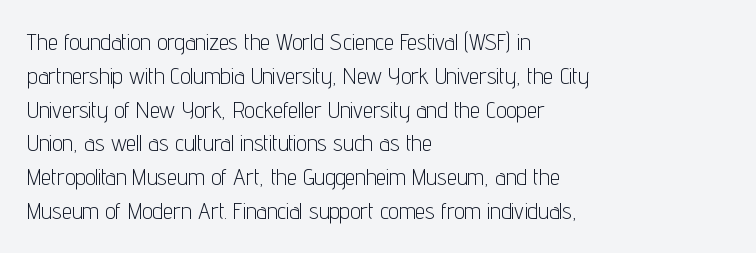
Just letters on the line, the space beneath them empty. Evenly set lines give the paragraph a standard silhouette. Heft: none added — not bold. Notice how the passage keeps a crisp vertical edge on the left only. No extra tracking has been applied to these lines. A roman cut, with each character standing at attention.
